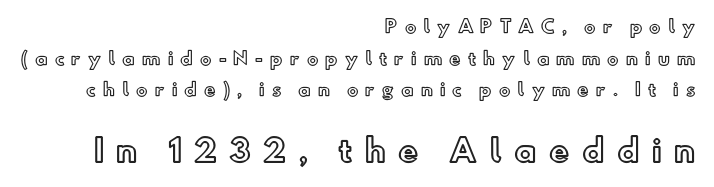
The image shows 30 px text type, upright; set right-aligned, line spacing 1.86x, unusually wide letter spacing (+0.42 em), not underlined; the second (bottom) block is 1.76x larger; a small x-height.
